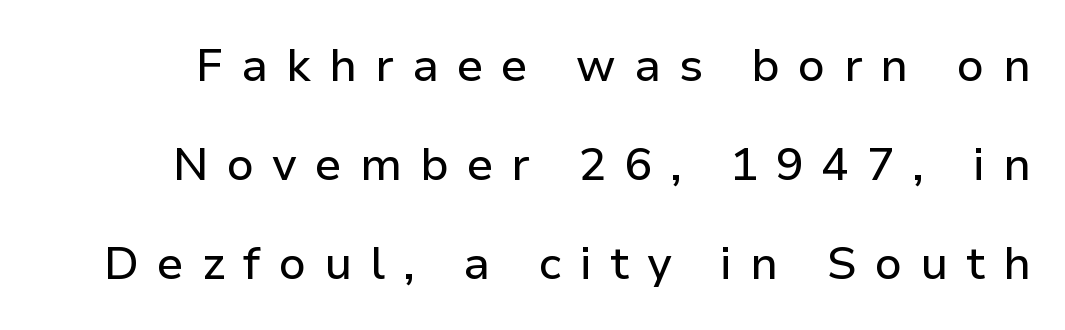
Characters remain perfectly vertical along every line. Is there much room between lines? Yes — plenty of vertical air separates them. The passage shown is typed in a proportional face where columns would drift. Does extra space separate the letters? Yes, quite a lot of it. The words here are not underlined.
